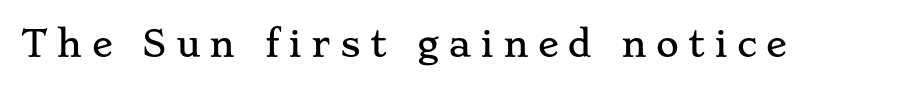
Q: Is the text italic (slanted)? A: No, it is upright.
Q: Is the typeface a serif or a sans-serif typeface? A: Serif.
Q: Is the text underlined? A: No.
Q: Is the spacing between letters normal or unusually wide? A: Unusually wide.
Q: Width (condensed, normal, or wide)? A: Wide.
Q: Stroke contrast? A: Low.
Q: x-height? A: Small.
Q: Monospaced? A: No.
